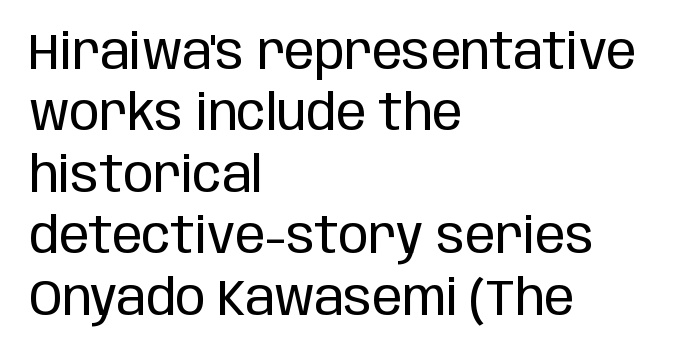
Q: Is the text bold? A: No.
Q: Is the text italic (slanted)? A: No, it is upright.
Q: Is the typeface a serif or a sans-serif typeface? A: Sans-serif.
Q: Is the text underlined? A: No.
Q: How is the paragraph aligned? A: Left-aligned.
Q: Is the spacing between letters normal or unusually wide? A: Normal.
Q: Width (condensed, normal, or wide)? A: Condensed.
Q: Stroke contrast? A: Low.
Q: x-height? A: Large.
Q: Monospaced? A: No.
